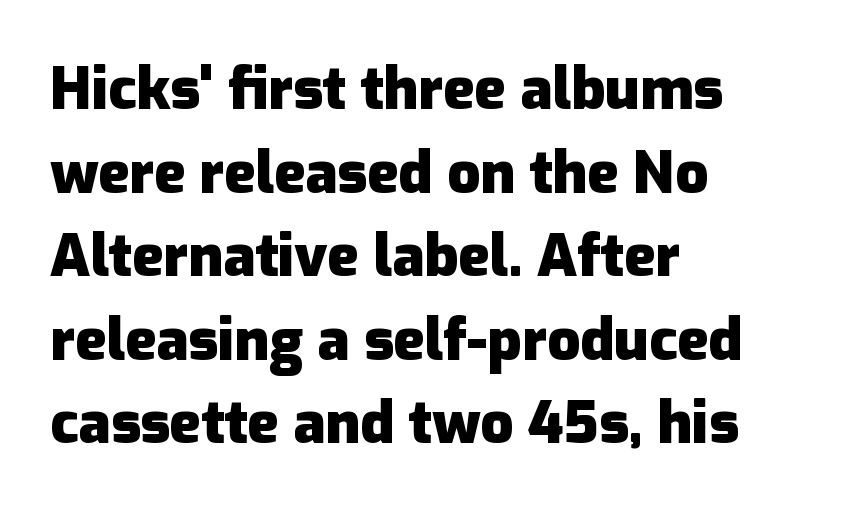
Q: Is the text bold? A: Yes.
Q: Is the text italic (slanted)? A: No, it is upright.
Q: Is the typeface a serif or a sans-serif typeface? A: Sans-serif.
Q: Is the text underlined? A: No.
Q: How is the paragraph aligned? A: Left-aligned.
Q: Is the spacing between letters normal or unusually wide? A: Normal.
Q: Is the spacing between lines tight, normal or loose? A: Normal.
Q: Width (condensed, normal, or wide)? A: Normal.
Q: Stroke contrast? A: Low.
Q: x-height? A: Medium.
Q: Monospaced? A: No.
